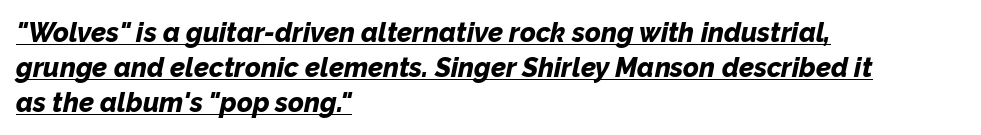
Q: Is the text bold? A: Yes.
Q: Is the text italic (slanted)? A: Yes, it leans right by about 12 degrees.
Q: Is the text underlined? A: Yes.
Q: How is the paragraph aligned? A: Left-aligned.
Q: Is the spacing between letters normal or unusually wide? A: Normal.
Q: Is the spacing between lines tight, normal or loose? A: Normal.
